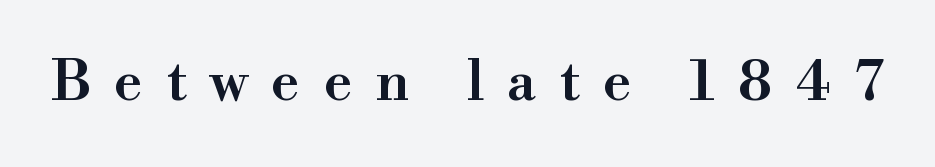
The image shows 55 px semibold serif type, upright; set unusually wide letter spacing (+0.43 em), not underlined; high stroke contrast and a small x-height.
